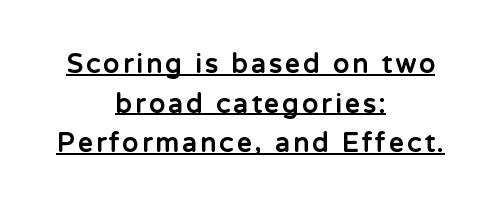
Q: Is the text bold? A: Yes.
Q: Is the text italic (slanted)? A: No, it is upright.
Q: Is the text underlined? A: Yes.
Q: How is the paragraph aligned? A: Centered.
Q: Is the spacing between lines tight, normal or loose? A: Normal.
